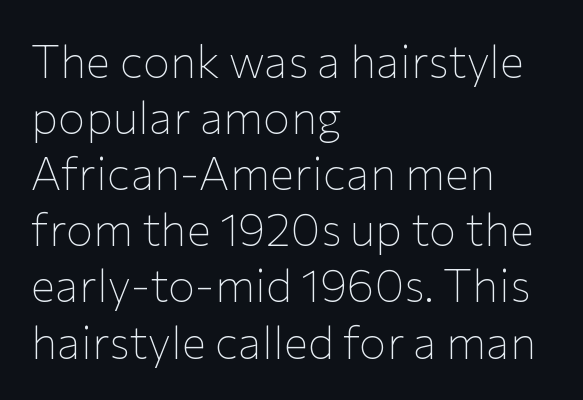
Q: Is the text bold? A: No.
Q: Is the text italic (slanted)? A: No, it is upright.
Q: Is the typeface a serif or a sans-serif typeface? A: Sans-serif.
Q: Is the text underlined? A: No.
Q: How is the paragraph aligned? A: Left-aligned.
Q: Is the spacing between letters normal or unusually wide? A: Normal.
Q: Width (condensed, normal, or wide)? A: Normal.
Q: Stroke contrast? A: Low.
Q: x-height? A: Medium.
Q: Monospaced? A: No.
